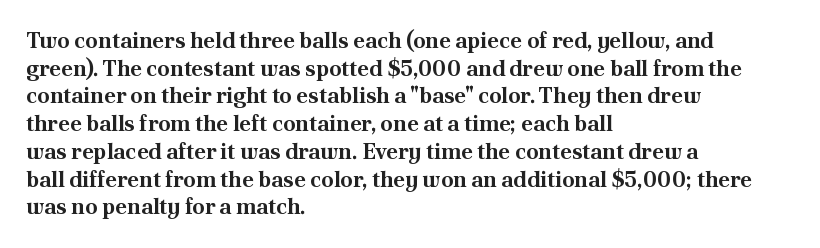
The image shows 22 px bold type, upright; set left-aligned, normal line spacing (1.26x), normal letter spacing, not underlined.
